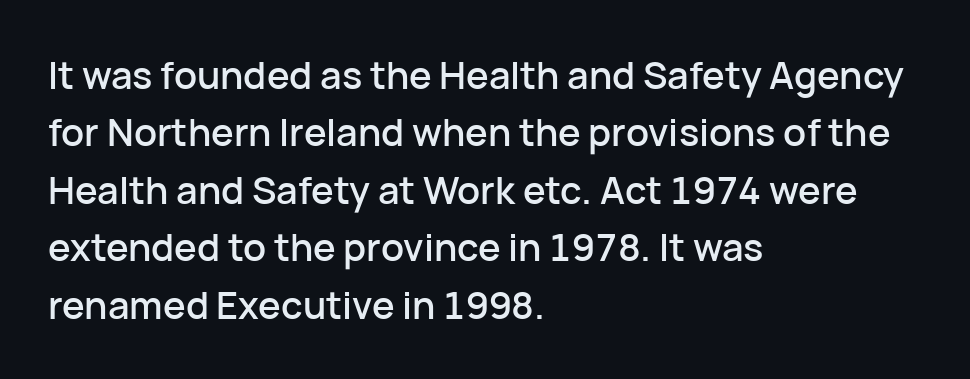
{"serif": "no", "italic": "no", "width": "normal", "stroke_contrast": "low", "x_height": "medium", "monospaced": "no", "underline": "no", "align": "left", "line_spacing": "normal", "line_spacing_ratio": 1.51, "letter_spacing": "normal", "letter_spacing_em": 0.0, "glyph_px": 38}
